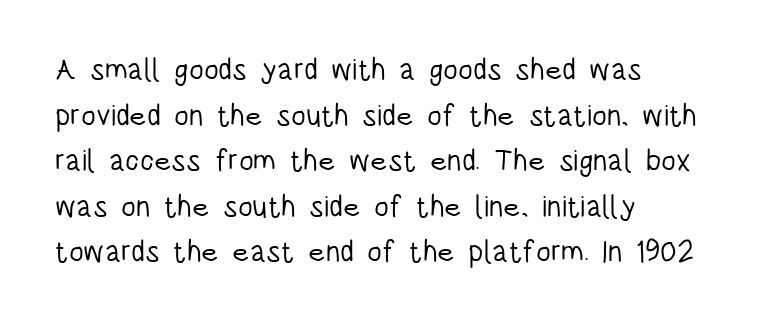
The image shows 30 px light, condensed sans-serif type, upright; set left-aligned, normal line spacing (1.52x), normal letter spacing, not underlined; low stroke contrast and a large x-height.
